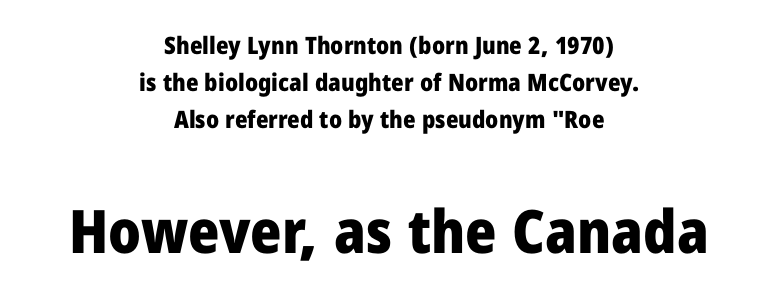
{"serif": "no", "italic": "no", "bold": "yes", "weight": "heavy", "width": "normal", "stroke_contrast": "low", "x_height": "medium", "monospaced": "no", "underline": "no", "align": "center", "line_spacing": "normal", "line_spacing_ratio": 1.55, "letter_spacing": "normal", "letter_spacing_em": 0.0, "larger_block": "second", "size_ratio": 2.5, "glyph_px": 60}
